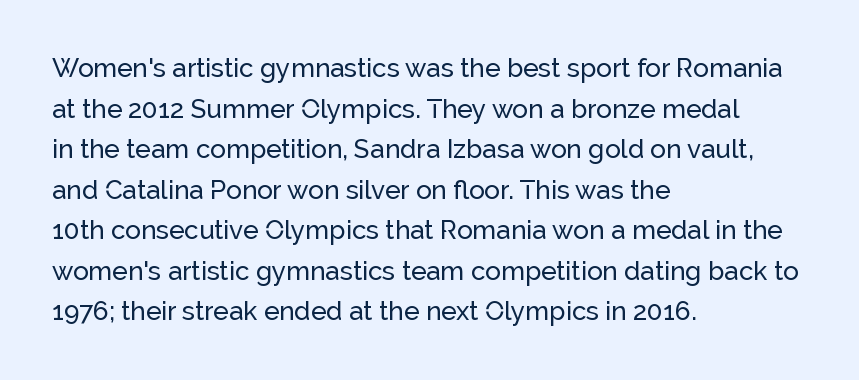
Q: Is the text italic (slanted)? A: No, it is upright.
Q: Is the text underlined? A: No.
Q: How is the paragraph aligned? A: Left-aligned.
Q: Is the spacing between letters normal or unusually wide? A: Normal.
Q: Is the spacing between lines tight, normal or loose? A: Normal.
